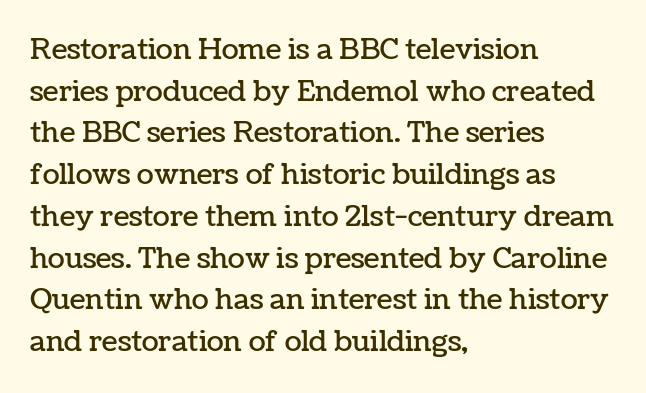
{"italic": "no", "width": "normal", "stroke_contrast": "low", "x_height": "medium", "monospaced": "no", "underline": "no", "align": "left", "line_spacing": "normal", "line_spacing_ratio": 1.49, "letter_spacing": "normal", "letter_spacing_em": 0.0, "glyph_px": 28}
